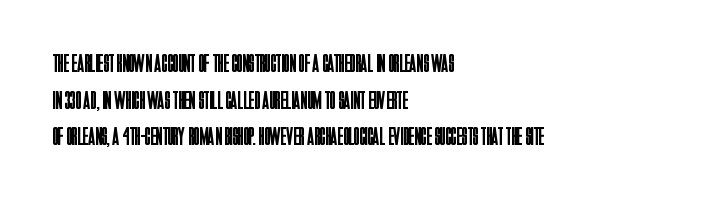
The image shows 26 px text type, upright; set left-aligned, normal line spacing (1.41x), normal letter spacing, not underlined.
